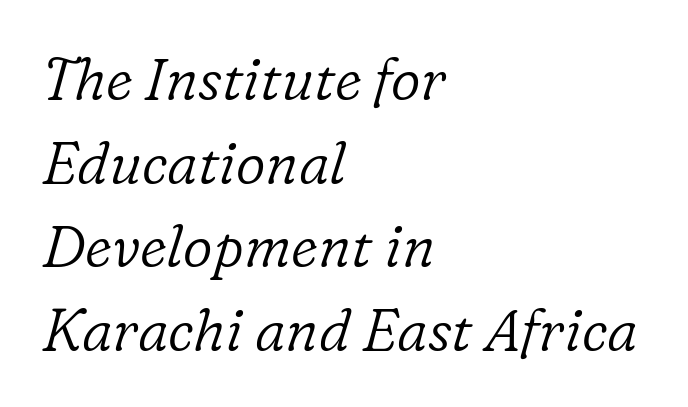
{"serif": "yes", "italic": "yes", "lean": "right", "slant_degrees": 16, "bold": "no", "weight": "light", "width": "normal", "stroke_contrast": "low", "x_height": "medium", "monospaced": "no", "underline": "no", "align": "left", "line_spacing": "normal", "line_spacing_ratio": 1.44, "letter_spacing": "normal", "letter_spacing_em": 0.0, "glyph_px": 58}
